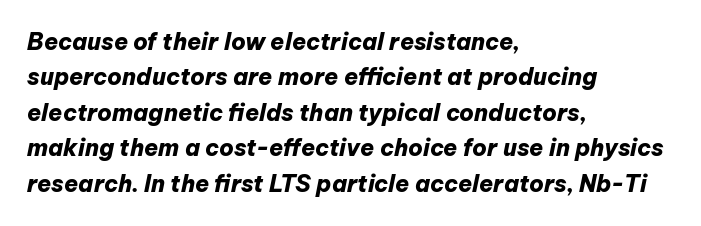
{"italic": "yes", "lean": "right", "slant_degrees": 12, "bold": "yes", "underline": "no", "align": "left", "line_spacing": "normal", "line_spacing_ratio": 1.54, "letter_spacing": "normal", "letter_spacing_em": 0.0, "glyph_px": 23}
